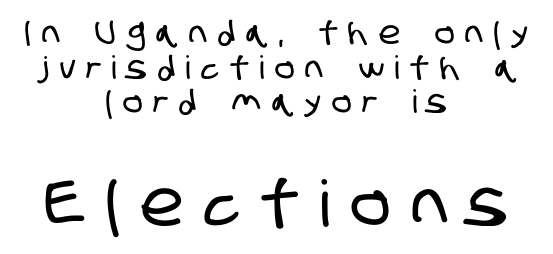
Q: Is the typeface a serif or a sans-serif typeface? A: Sans-serif.
Q: Is the text underlined? A: No.
Q: How is the paragraph aligned? A: Centered.
Q: Is the spacing between letters normal or unusually wide? A: Unusually wide.
Q: Is the spacing between lines tight, normal or loose? A: Tight.
Q: Which block of text is set in a larger size, the first (top) or the second (bottom)? A: The second (bottom) one.
Q: Width (condensed, normal, or wide)? A: Condensed.
Q: Stroke contrast? A: Low.
Q: x-height? A: Large.
Q: Monospaced? A: No.
